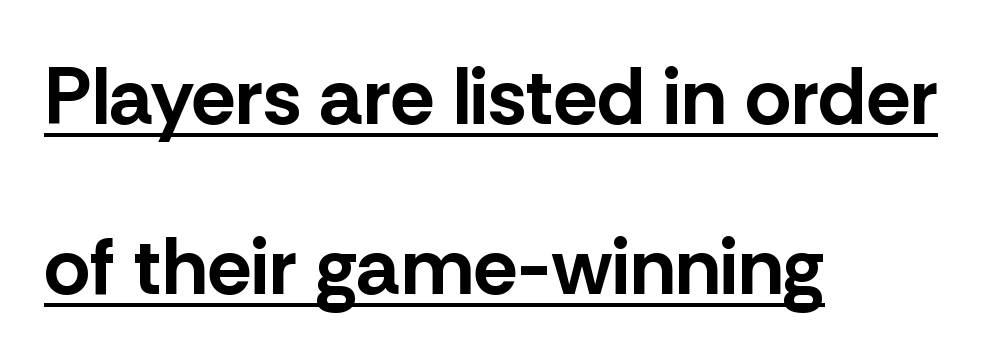
Varying glyph widths throughout — classic text-font behaviour. The tracking reads as untouched default to a designer's eye. Compared with undecorated copy, this sample adds a rule below the words. A full-strength bold gives these letters their thick strokes.
